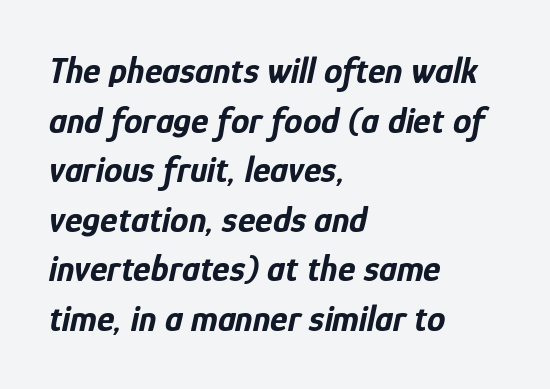
Q: Is the text bold? A: Yes.
Q: Is the text italic (slanted)? A: Yes, it leans right by about 12 degrees.
Q: Is the text underlined? A: No.
Q: How is the paragraph aligned? A: Left-aligned.
Q: Is the spacing between letters normal or unusually wide? A: Normal.
Q: Is the spacing between lines tight, normal or loose? A: Normal.
Q: Width (condensed, normal, or wide)? A: Condensed.
Q: Stroke contrast? A: Low.
Q: x-height? A: Medium.
Q: Monospaced? A: No.
